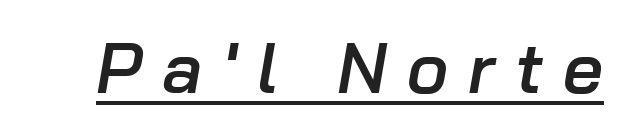
{"italic": "yes", "lean": "right", "slant_degrees": 10, "bold": "semi", "weight": "semibold", "width": "normal", "stroke_contrast": "low", "x_height": "medium", "monospaced": "no", "underline": "yes", "letter_spacing": "wide", "letter_spacing_em": 0.29, "glyph_px": 70}
